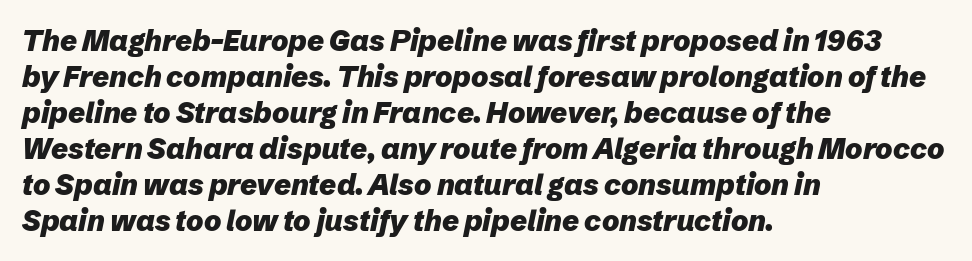
{"italic": "yes", "lean": "right", "slant_degrees": 12, "bold": "yes", "weight": "heavy", "width": "normal", "stroke_contrast": "low", "x_height": "medium", "monospaced": "no", "underline": "no", "align": "left", "line_spacing_ratio": 1.24, "letter_spacing": "normal", "letter_spacing_em": 0.0, "glyph_px": 29}
